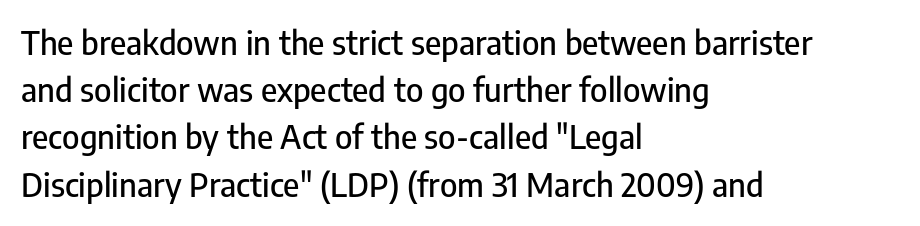
The image shows 33 px condensed sans-serif type, upright; set left-aligned, normal line spacing (1.43x), normal letter spacing, not underlined; low stroke contrast and a medium x-height.
